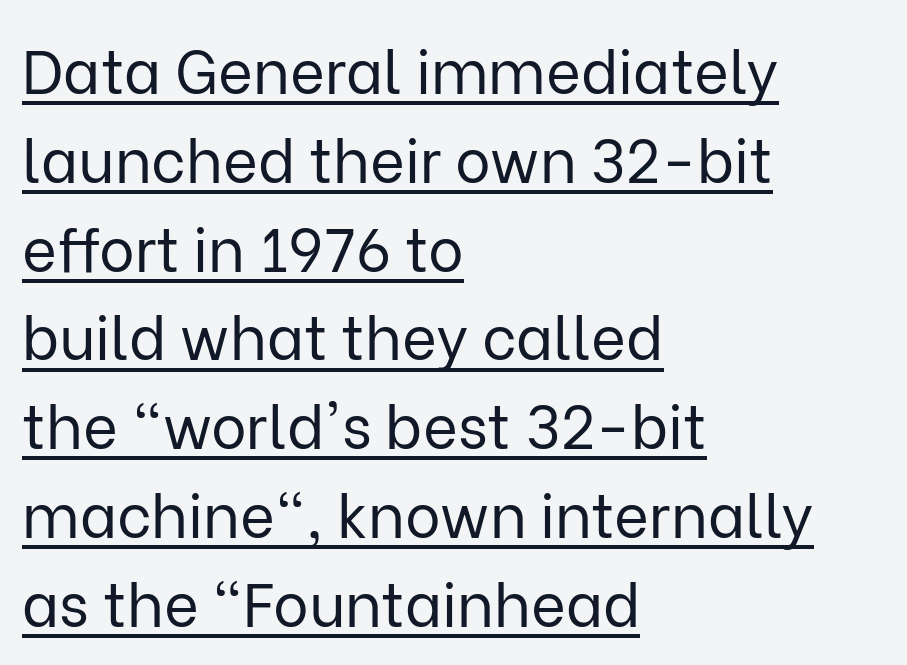
The rendering uses a moderate line-height, typical for paragraphs. Stroke terminals: plain, sans-serif. Posture: vertical. The rendering anchors every line to the left-hand side. Has an underline been added? It has. Here the designer chose a conventional face with non-uniform glyph widths.
